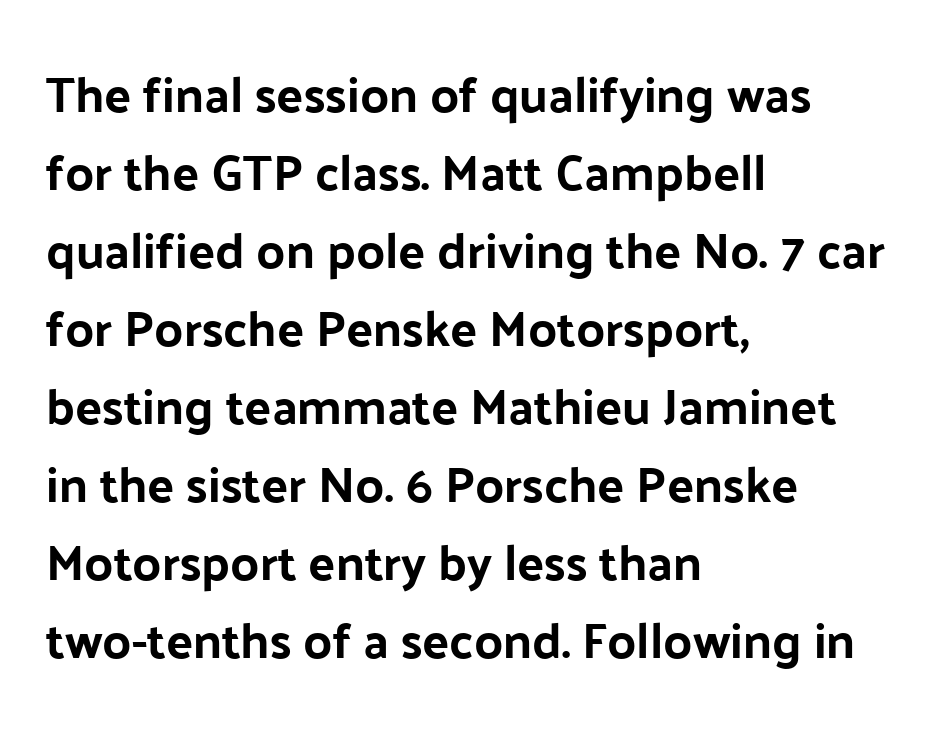
{"serif": "no", "italic": "no", "width": "normal", "stroke_contrast": "low", "x_height": "medium", "monospaced": "no", "underline": "no", "align": "left", "line_spacing": "normal", "line_spacing_ratio": 1.56, "letter_spacing": "normal", "letter_spacing_em": 0.0, "glyph_px": 50}
